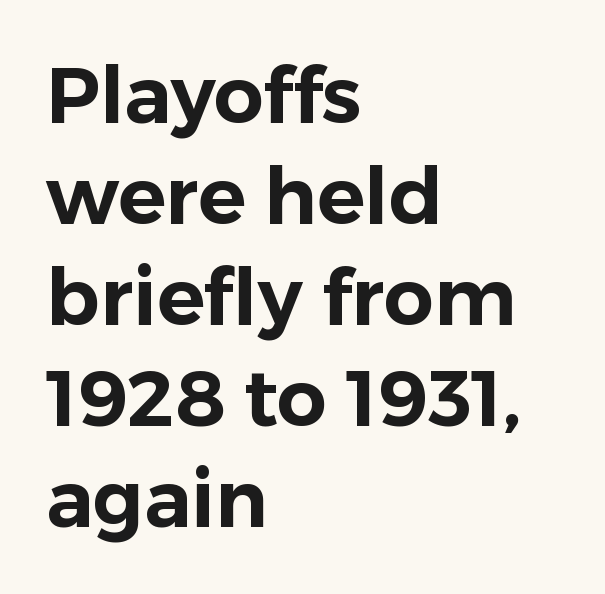
The letters stand upright; this is a roman face. The gaps between neighbouring characters are ordinary and unremarkable. No feet cap the strokes, marking this as sans-serif type. You could not count columns in this text — the font is proportionally spaced.
